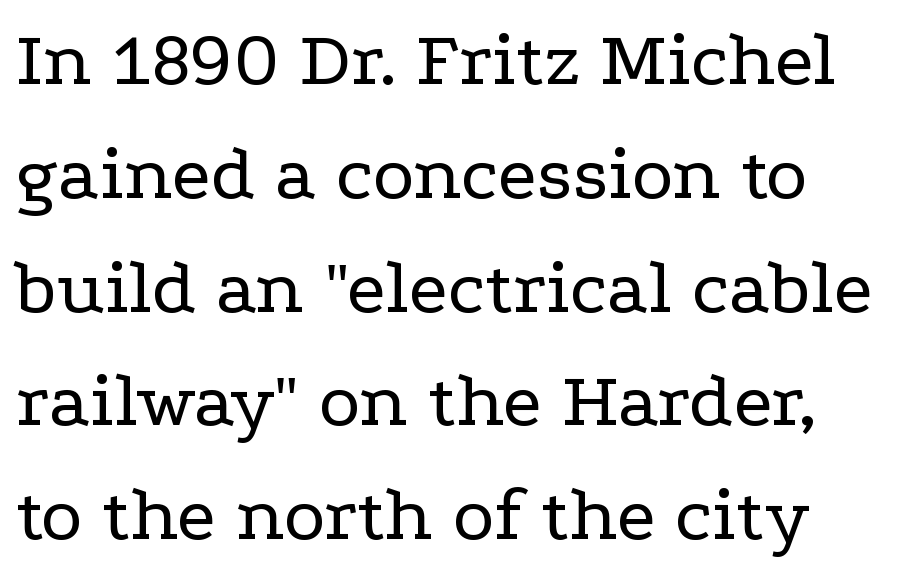
These lines are rendered in a variable-pitch font. Look at the bottom of the vertical strokes: they flare into serifs here. This sample uses plain, unmodified letter spacing. This block has exactly the height ordinary leading produces. Ascenders rise straight up at ninety degrees.
